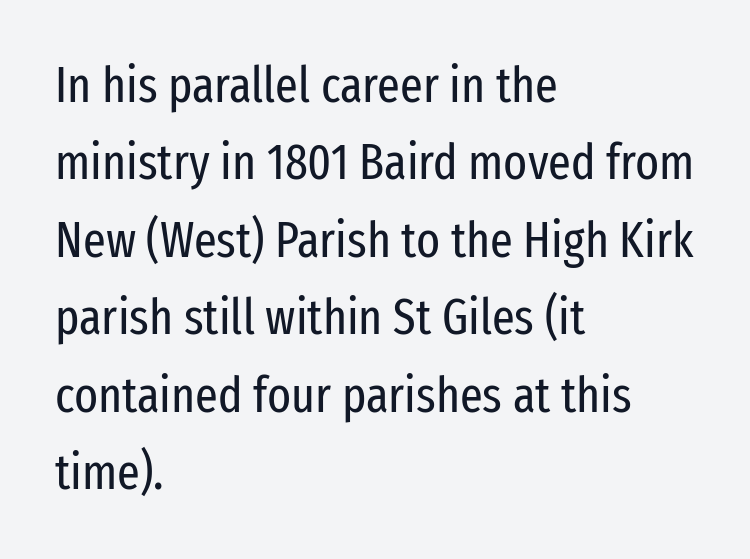
Q: Is the text bold? A: No.
Q: Is the text italic (slanted)? A: No, it is upright.
Q: Is the typeface a serif or a sans-serif typeface? A: Sans-serif.
Q: Is the text underlined? A: No.
Q: How is the paragraph aligned? A: Left-aligned.
Q: Is the spacing between letters normal or unusually wide? A: Normal.
Q: Is the spacing between lines tight, normal or loose? A: Normal.
Q: Width (condensed, normal, or wide)? A: Condensed.
Q: Stroke contrast? A: Low.
Q: x-height? A: Medium.
Q: Monospaced? A: No.
